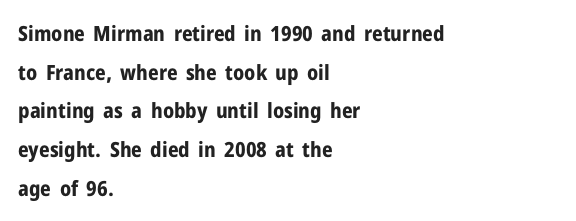
Every letter is thick-stroked: bold, no question. The passage shown has conventional tracking throughout. Unlike italic type, these characters show no tilt at all. Unmarked baselines from the first word to the last.
